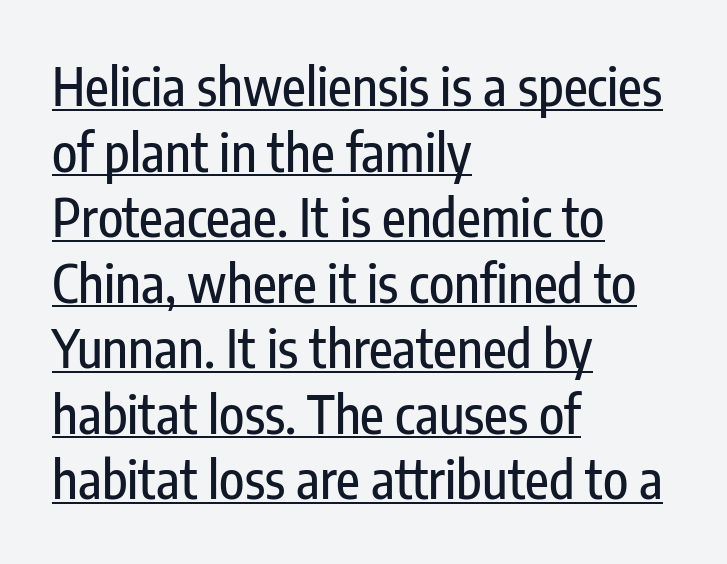
{"serif": "no", "italic": "no", "width": "condensed", "stroke_contrast": "low", "x_height": "medium", "monospaced": "no", "underline": "yes", "align": "left", "line_spacing": "normal", "line_spacing_ratio": 1.26, "letter_spacing": "normal", "letter_spacing_em": 0.0, "glyph_px": 52}
